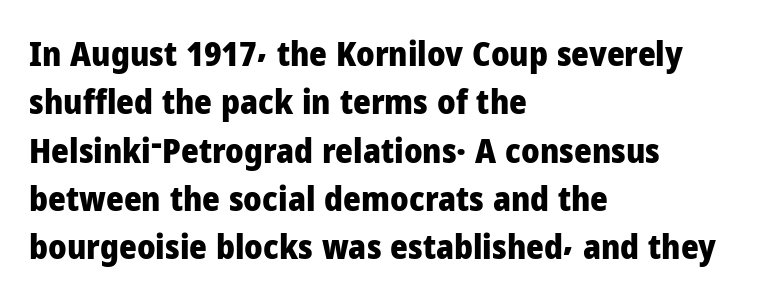
Q: Is the text bold? A: Yes.
Q: Is the text italic (slanted)? A: No, it is upright.
Q: Is the typeface a serif or a sans-serif typeface? A: Sans-serif.
Q: Is the text underlined? A: No.
Q: How is the paragraph aligned? A: Left-aligned.
Q: Is the spacing between letters normal or unusually wide? A: Normal.
Q: Is the spacing between lines tight, normal or loose? A: Normal.
Q: Width (condensed, normal, or wide)? A: Normal.
Q: Stroke contrast? A: Low.
Q: x-height? A: Medium.
Q: Monospaced? A: No.
